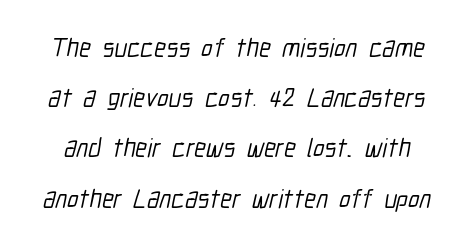
{"underline": "no", "line_spacing": "loose", "line_spacing_ratio": 1.93, "letter_spacing": "normal", "letter_spacing_em": 0.0, "glyph_px": 26}
